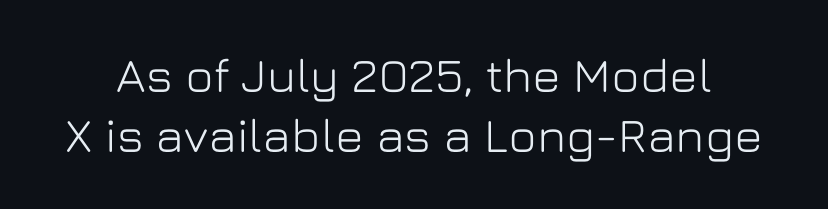
Q: Is the text italic (slanted)? A: No, it is upright.
Q: Is the typeface a serif or a sans-serif typeface? A: Sans-serif.
Q: Is the text underlined? A: No.
Q: Is the spacing between letters normal or unusually wide? A: Normal.
Q: Is the spacing between lines tight, normal or loose? A: Normal.
Q: Width (condensed, normal, or wide)? A: Normal.
Q: Stroke contrast? A: Low.
Q: x-height? A: Medium.
Q: Monospaced? A: No.
